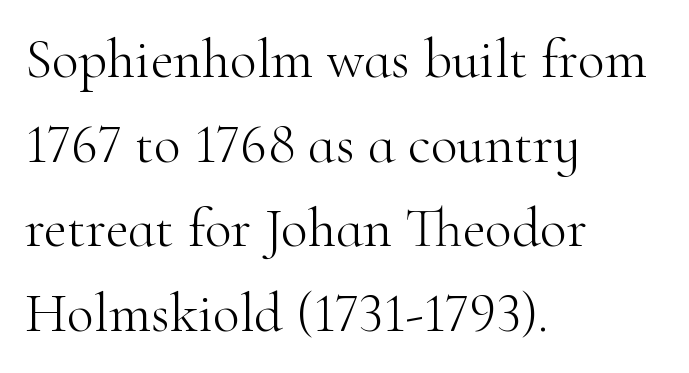
{"serif": "yes", "italic": "no", "bold": "no", "weight": "light", "width": "normal", "stroke_contrast": "high", "x_height": "small", "monospaced": "no", "underline": "no", "align": "left", "line_spacing": "normal", "line_spacing_ratio": 1.51, "letter_spacing": "normal", "letter_spacing_em": 0.0, "glyph_px": 56}
